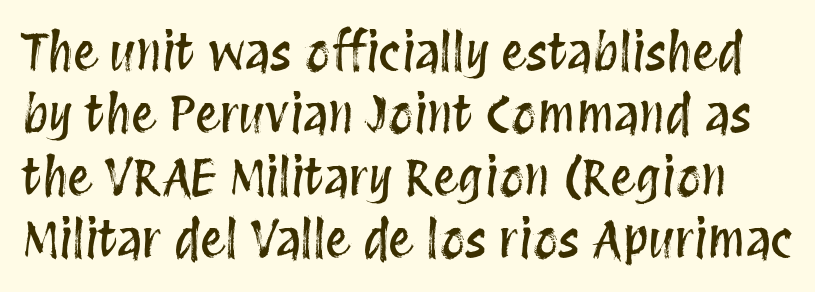
{"italic": "no", "width": "condensed", "stroke_contrast": "medium", "x_height": "large", "monospaced": "no", "underline": "no", "line_spacing": "normal", "line_spacing_ratio": 1.25, "letter_spacing": "normal", "letter_spacing_em": 0.0, "glyph_px": 50}
